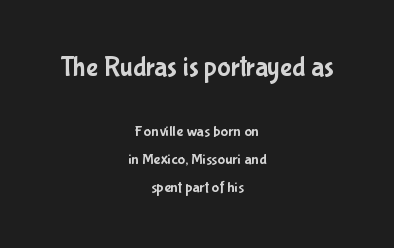
The image shows 28 px condensed sans-serif type, upright; set centered, line spacing 1.74x, normal letter spacing, not underlined; the first (top) block is 1.75x larger; low stroke contrast and a medium x-height.
